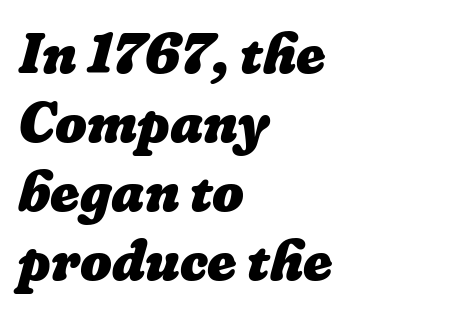
The image shows 56 px heavy type; set left-aligned, line spacing 1.23x, normal letter spacing, not underlined; low stroke contrast and a medium x-height.
